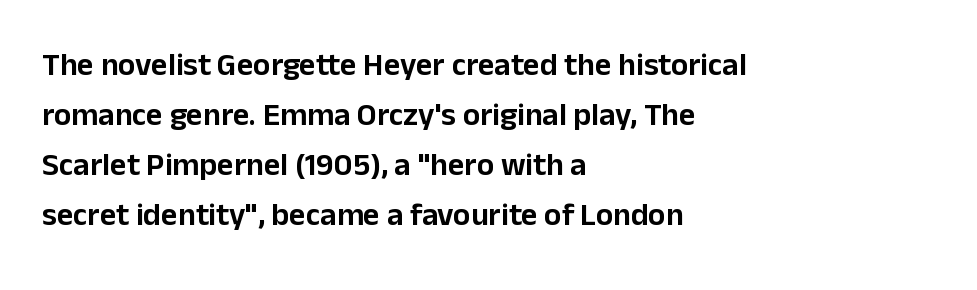
The tracking reads as untouched default to a designer's eye. This is the regular roman posture of the typeface. Do the characters align in a grid? No, the font is proportional. Line spacing here is normal. Visually the block forms a straight wall on the left and a jagged coastline on the right.
